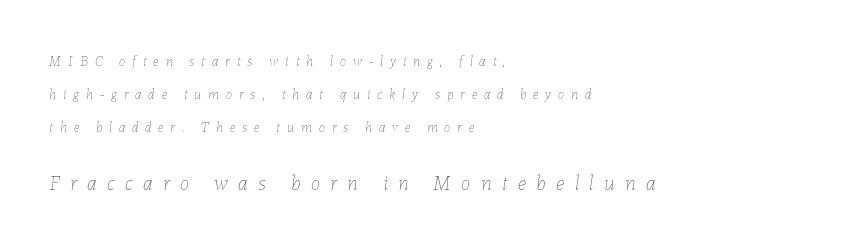
Q: Is the text bold? A: No.
Q: Is the text italic (slanted)? A: Yes, it leans right by about 7 degrees.
Q: Is the text underlined? A: No.
Q: How is the paragraph aligned? A: Left-aligned.
Q: Is the spacing between letters normal or unusually wide? A: Unusually wide.
Q: Is the spacing between lines tight, normal or loose? A: Loose.
Q: Which block of text is set in a larger size, the first (top) or the second (bottom)? A: The second (bottom) one.
